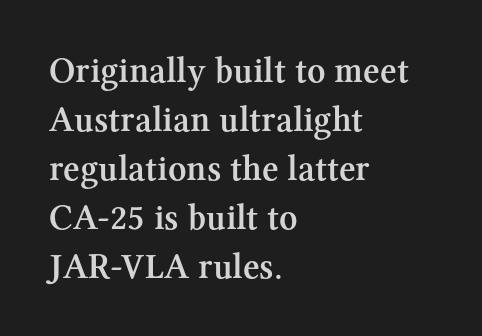
The image shows 36 px semibold serif type, upright; set left-aligned, normal line spacing (1.36x), normal letter spacing, not underlined; medium stroke contrast and a medium x-height.
